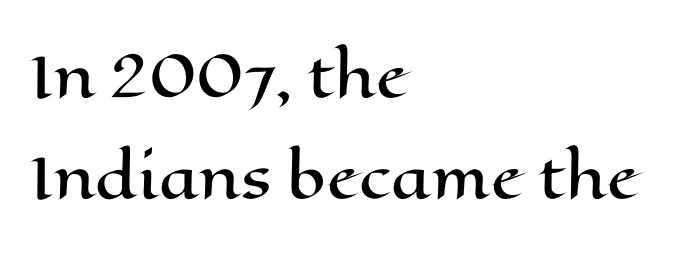
In terms of posture, this sample is upright. The rendering keeps characters at their native spacing. Looks like regular typesetting: each glyph gets only the width it needs. The specimen omits any rule beneath the text block's lines. The paragraph has a hard left edge and a soft right edge.
